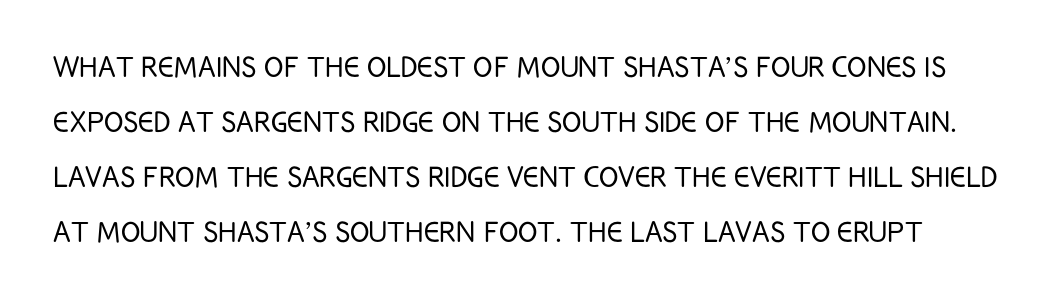
Q: Is the text bold? A: No.
Q: Is the text italic (slanted)? A: No, it is upright.
Q: Is the typeface a serif or a sans-serif typeface? A: Sans-serif.
Q: Is the text underlined? A: No.
Q: Is the spacing between letters normal or unusually wide? A: Normal.
Q: Is the spacing between lines tight, normal or loose? A: Normal.
Q: Width (condensed, normal, or wide)? A: Condensed.
Q: Stroke contrast? A: Low.
Q: x-height? A: Large.
Q: Monospaced? A: No.
